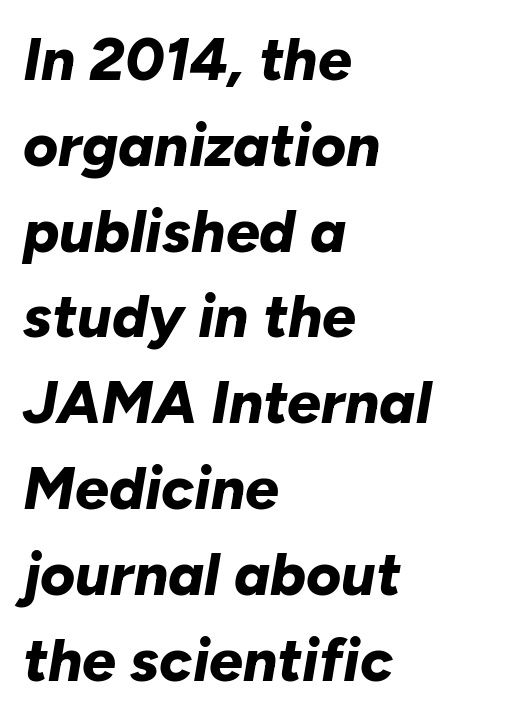
Q: Is the text bold? A: Yes.
Q: Is the text italic (slanted)? A: Yes, it leans right by about 10 degrees.
Q: Is the text underlined? A: No.
Q: How is the paragraph aligned? A: Left-aligned.
Q: Is the spacing between letters normal or unusually wide? A: Normal.
Q: Is the spacing between lines tight, normal or loose? A: Normal.
Q: Width (condensed, normal, or wide)? A: Normal.
Q: Stroke contrast? A: Low.
Q: x-height? A: Medium.
Q: Monospaced? A: No.
